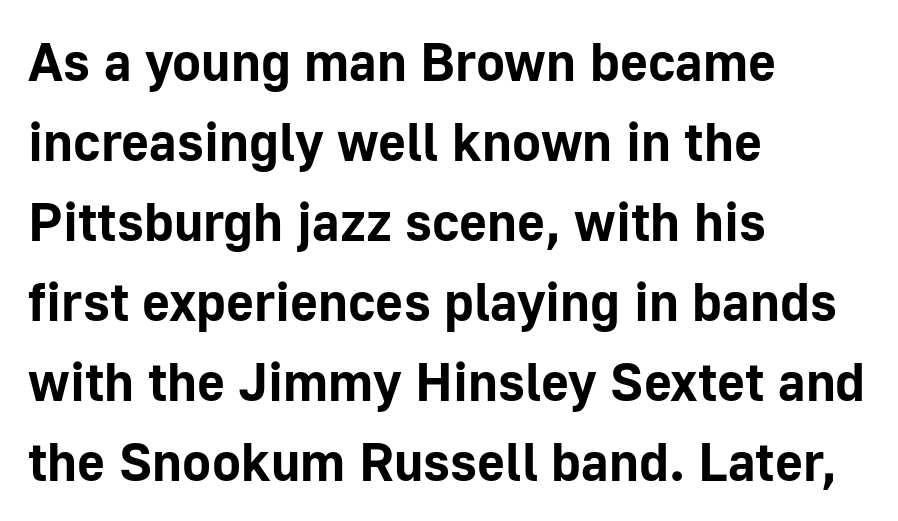
Successive baselines arrive at the customary interval. Standard letterfit; no display-style spreading of the glyphs. Stroke thickness is high; the sample reads as a true bold. These lines are rendered in a variable-pitch font. Rendered with straight, roman letterforms.
